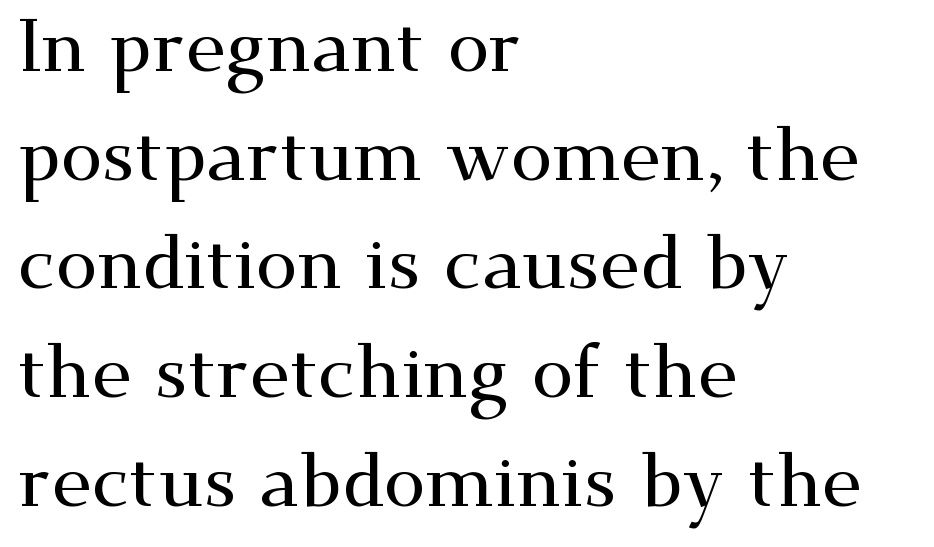
Casual observation: everything's shoved over to the left. Italic? Not at all — the glyphs are vertical. Words appear dense and cohesive because spacing is normal. Reading down the column, the eye jumps a familiar distance to each next line. Each letter keeps its own natural width here, so spacing adapts to shape.
